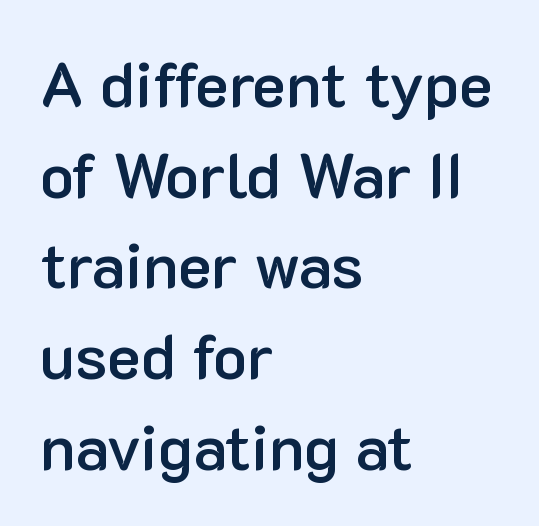
{"serif": "no", "italic": "no", "bold": "semi", "weight": "semibold", "width": "normal", "stroke_contrast": "low", "x_height": "medium", "monospaced": "no", "underline": "no", "align": "left", "line_spacing": "normal", "line_spacing_ratio": 1.44, "letter_spacing": "normal", "letter_spacing_em": 0.0, "glyph_px": 63}
